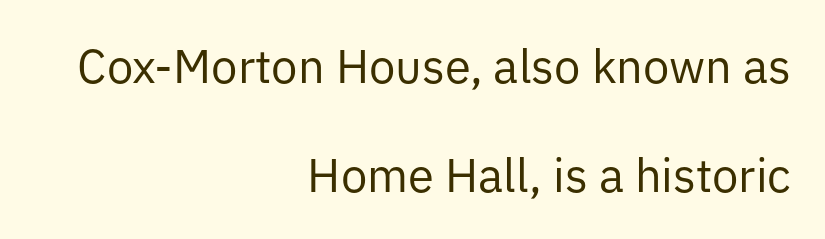
Does extra space separate the letters? No, they use regular spacing. The passage shown is typed in a proportional face where columns would drift. This is the regular roman posture of the typeface. Descenders hang freely into open space.
